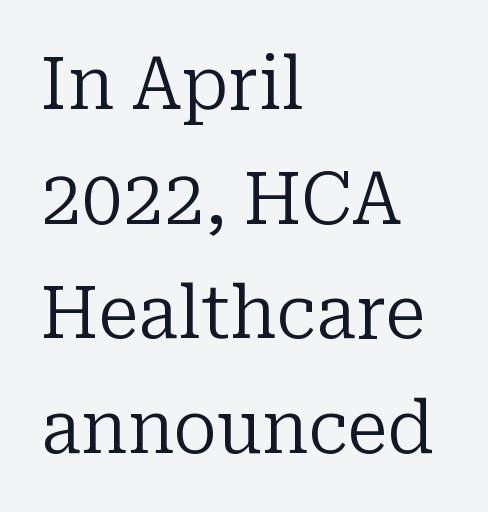
Letters have the restrained weight of plain body copy at most. A bare baseline throughout the passage. The passage shown stacks its lines at a standard gap. In terms of letterform style, serifs are clearly present. When letters stand straight like this, we call the style roman or upright.
